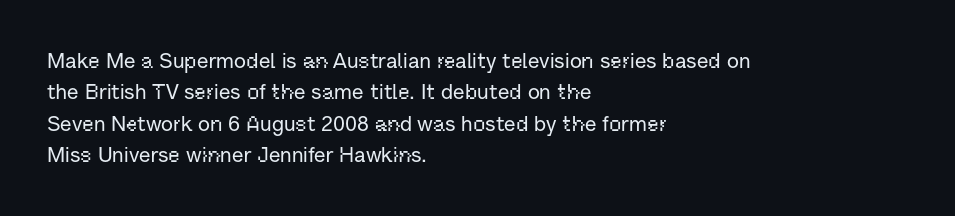
Unmarked baselines from the first word to the last. Every character sits straight up, as roman type does. The lines in this sample share a left origin and differ only in where they stop. Summary of vertical rhythm: regular, with standard interline spacing. Inter-character spacing is left at the font's built-in metrics.
